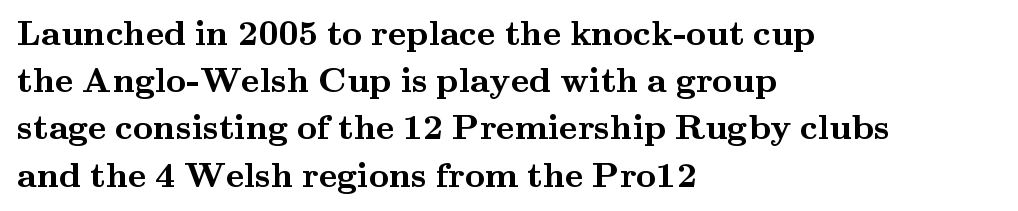
The image shows 35 px semibold, wide serif type, upright; set left-aligned, normal line spacing (1.35x), normal letter spacing, not underlined; medium stroke contrast and a small x-height.
